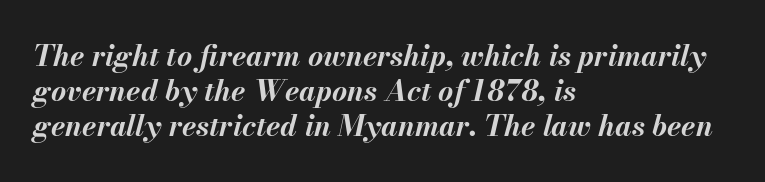
Q: Is the text bold? A: Yes.
Q: Is the text italic (slanted)? A: Yes, it leans right by about 13 degrees.
Q: Is the text underlined? A: No.
Q: How is the paragraph aligned? A: Left-aligned.
Q: Is the spacing between letters normal or unusually wide? A: Normal.
Q: Width (condensed, normal, or wide)? A: Normal.
Q: Stroke contrast? A: Medium.
Q: x-height? A: Small.
Q: Monospaced? A: No.
